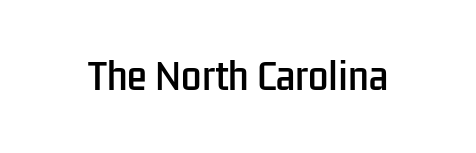
Nothing unusual about the tracking: characters are spaced as the font intends. Ordinary non-slanted type is in use. What kind of face is this? One without serifs — a sans. These lines are rendered in a variable-pitch font.
